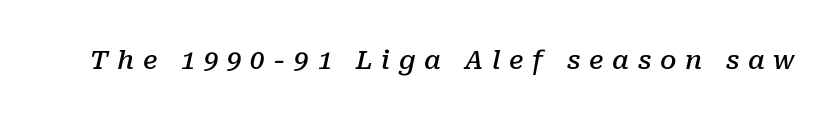
Q: Is the text bold? A: Semi-bold.
Q: Is the text italic (slanted)? A: Yes, it leans right by about 10 degrees.
Q: Is the text underlined? A: No.
Q: Is the spacing between letters normal or unusually wide? A: Unusually wide.
